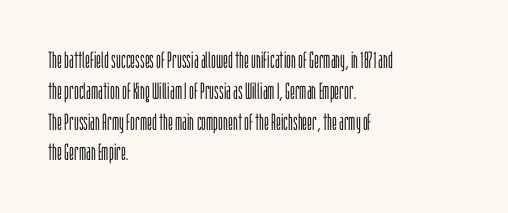
Descenders are the only things crossing below the line. The font sits on the lighter half of the weight spectrum, regular included. Does the copy run flush right? No — it runs flush left. Vertically, the passage feels balanced, rows spaced as you'd expect.
